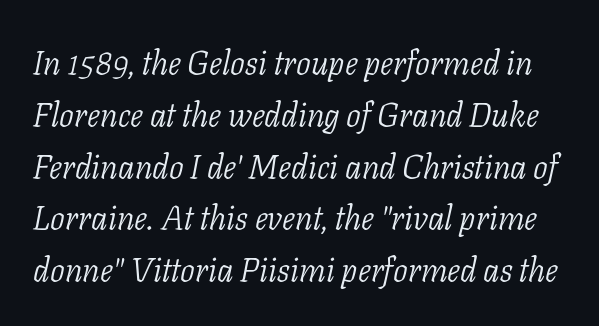
Each word holds together tightly as a unit, with standard inter-letter gaps. Underlining? Definitely not there. Each stroke keeps to a modest, everyday thickness or less. Notice how the stems are inclined rather than vertical — that's the hallmark of italics. Each letter's strokes conclude with small projecting serifs.
